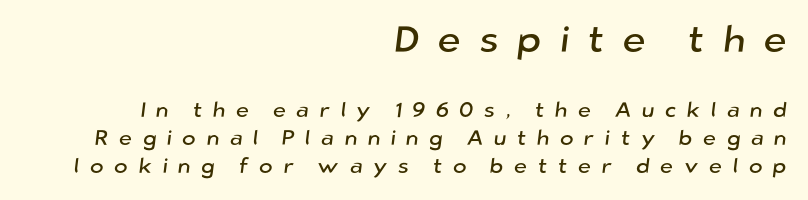
This rendering widens character spacing well past its baseline value. Which margin do the lines hug? The right one — the left edge is uneven. Bare-footed words on every line. The designer gave the opening block more size than the closing block.
